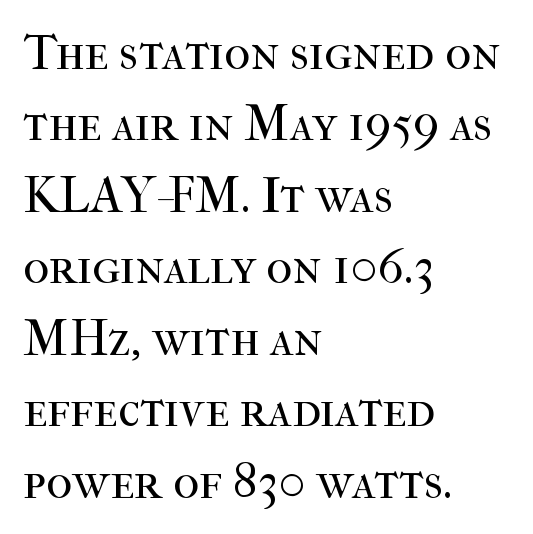
{"serif": "yes", "italic": "no", "bold": "no", "weight": "regular", "width": "normal", "stroke_contrast": "high", "x_height": "medium", "monospaced": "no", "underline": "no", "align": "left", "line_spacing": "normal", "line_spacing_ratio": 1.43, "letter_spacing": "normal", "letter_spacing_em": 0.0, "glyph_px": 50}
